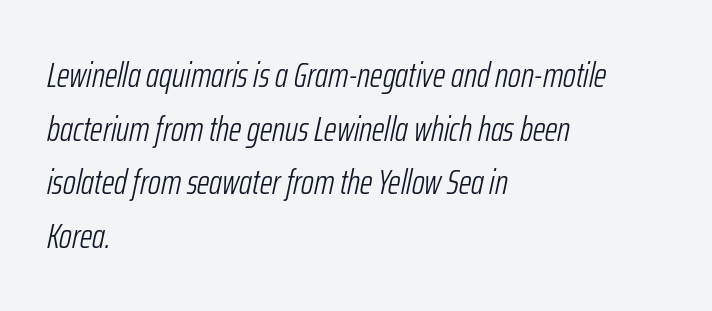
Q: Is the text bold? A: No.
Q: Is the text italic (slanted)? A: Yes, it leans right by about 12 degrees.
Q: Is the text underlined? A: No.
Q: How is the paragraph aligned? A: Left-aligned.
Q: Is the spacing between letters normal or unusually wide? A: Normal.
Q: Is the spacing between lines tight, normal or loose? A: Normal.
Q: Width (condensed, normal, or wide)? A: Condensed.
Q: Stroke contrast? A: Low.
Q: x-height? A: Medium.
Q: Monospaced? A: No.
